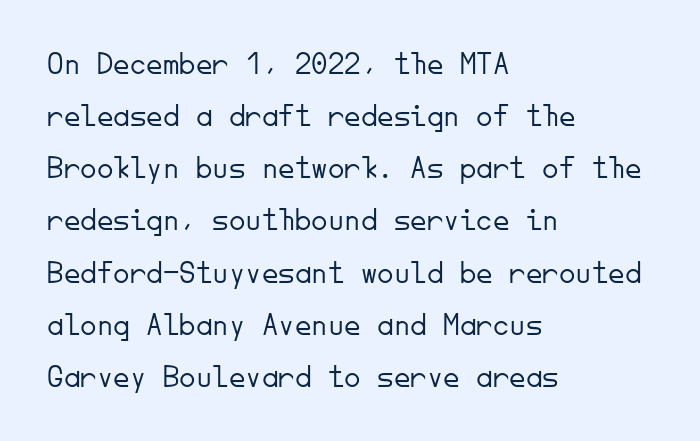
Q: Is the text bold? A: No.
Q: Is the text italic (slanted)? A: No, it is upright.
Q: Is the typeface a serif or a sans-serif typeface? A: Sans-serif.
Q: Is the text underlined? A: No.
Q: How is the paragraph aligned? A: Left-aligned.
Q: Is the spacing between letters normal or unusually wide? A: Normal.
Q: Is the spacing between lines tight, normal or loose? A: Normal.
Q: Width (condensed, normal, or wide)? A: Normal.
Q: Stroke contrast? A: Low.
Q: x-height? A: Small.
Q: Monospaced? A: Yes.
